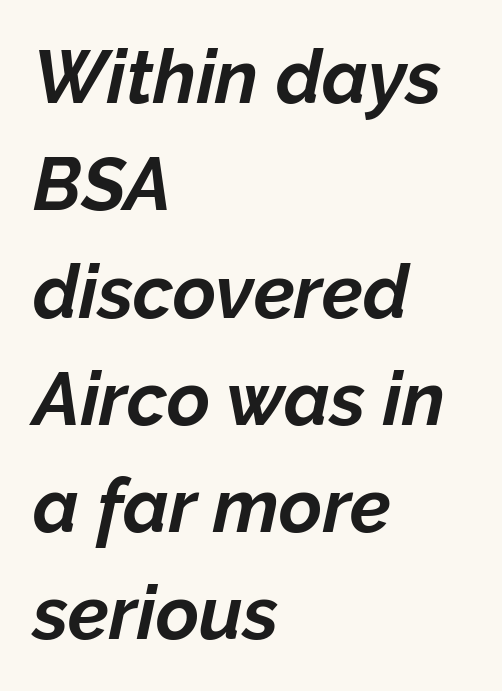
{"italic": "yes", "lean": "right", "slant_degrees": 12, "bold": "yes", "weight": "bold", "width": "normal", "stroke_contrast": "low", "x_height": "medium", "monospaced": "no", "underline": "no", "align": "left", "line_spacing": "normal", "line_spacing_ratio": 1.45, "letter_spacing": "normal", "letter_spacing_em": 0.0, "glyph_px": 74}
